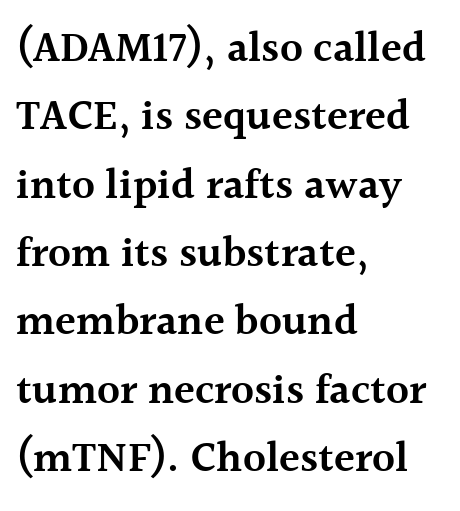
Q: Is the text bold? A: Semi-bold.
Q: Is the text italic (slanted)? A: No, it is upright.
Q: Is the typeface a serif or a sans-serif typeface? A: Serif.
Q: Is the text underlined? A: No.
Q: How is the paragraph aligned? A: Left-aligned.
Q: Is the spacing between letters normal or unusually wide? A: Normal.
Q: Is the spacing between lines tight, normal or loose? A: Normal.
Q: Width (condensed, normal, or wide)? A: Normal.
Q: x-height? A: Medium.
Q: Monospaced? A: No.
